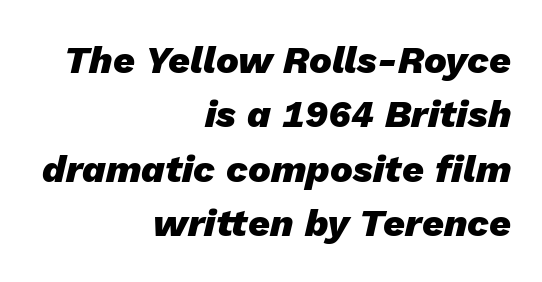
The image shows 38 px heavy type, italic (leaning right); set right-aligned, normal line spacing (1.43x), normal letter spacing, not underlined; low stroke contrast and a medium x-height.
